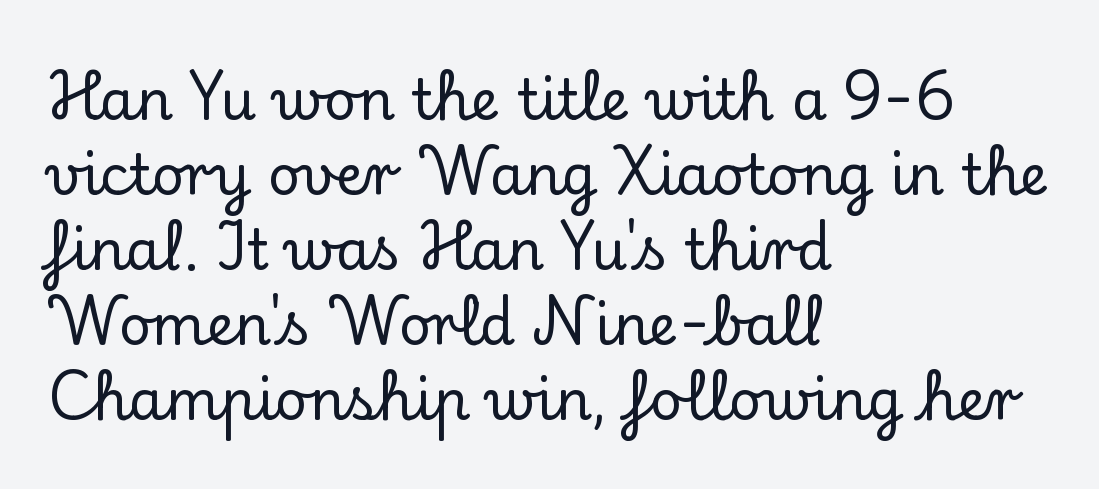
{"serif": "yes", "italic": "no", "width": "normal", "stroke_contrast": "low", "x_height": "small", "monospaced": "no", "underline": "no", "align": "left", "line_spacing": "normal", "line_spacing_ratio": 1.34, "letter_spacing": "normal", "letter_spacing_em": 0.0, "glyph_px": 56}
